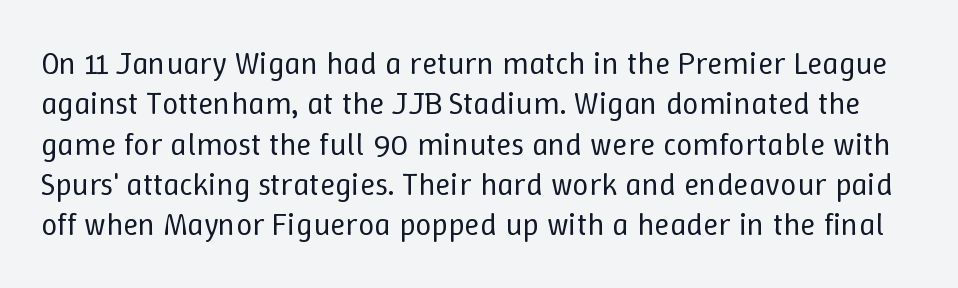
The image shows 32 px regular-weight type, upright; set normal line spacing (1.26x), normal letter spacing, not underlined; low stroke contrast and a medium x-height.
